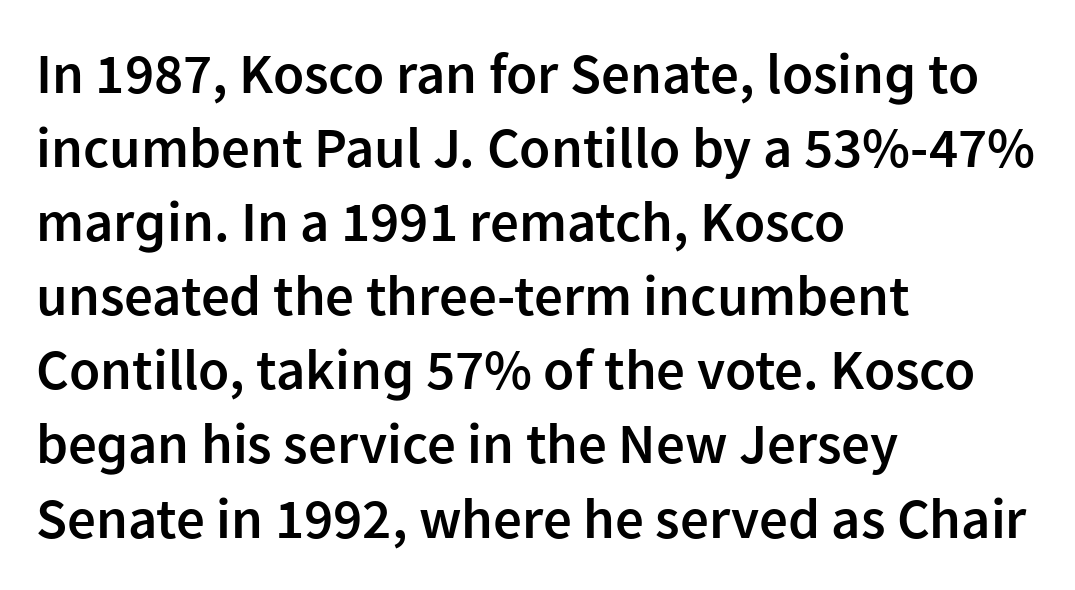
Q: Is the text bold? A: Semi-bold.
Q: Is the text italic (slanted)? A: No, it is upright.
Q: Is the typeface a serif or a sans-serif typeface? A: Sans-serif.
Q: Is the text underlined? A: No.
Q: How is the paragraph aligned? A: Left-aligned.
Q: Is the spacing between letters normal or unusually wide? A: Normal.
Q: Is the spacing between lines tight, normal or loose? A: Normal.
Q: Width (condensed, normal, or wide)? A: Normal.
Q: Stroke contrast? A: Low.
Q: x-height? A: Medium.
Q: Monospaced? A: No.
